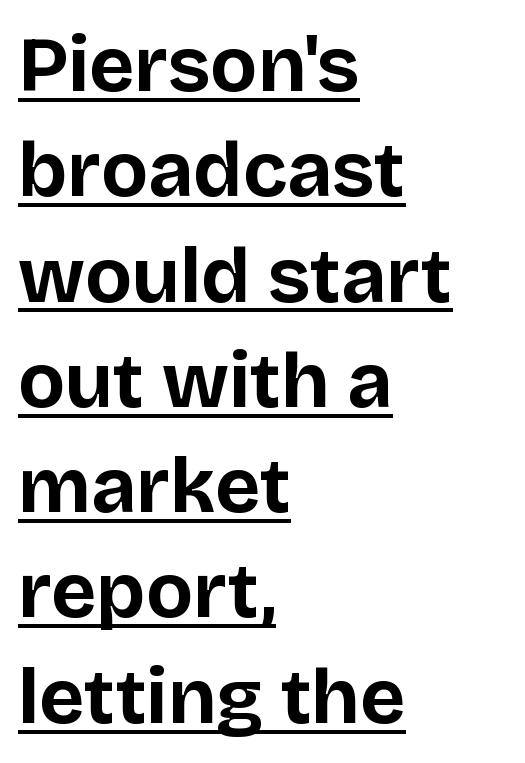
Q: Is the text bold? A: Yes.
Q: Is the text italic (slanted)? A: No, it is upright.
Q: Is the typeface a serif or a sans-serif typeface? A: Sans-serif.
Q: Is the text underlined? A: Yes.
Q: How is the paragraph aligned? A: Left-aligned.
Q: Is the spacing between letters normal or unusually wide? A: Normal.
Q: Is the spacing between lines tight, normal or loose? A: Normal.
Q: Width (condensed, normal, or wide)? A: Normal.
Q: Stroke contrast? A: Low.
Q: x-height? A: Large.
Q: Monospaced? A: No.
